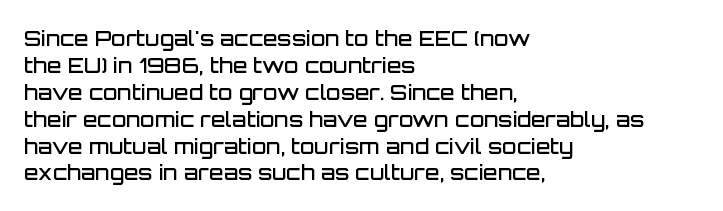
Q: Is the text bold? A: Semi-bold.
Q: Is the text italic (slanted)? A: No, it is upright.
Q: Is the text underlined? A: No.
Q: How is the paragraph aligned? A: Left-aligned.
Q: Is the spacing between letters normal or unusually wide? A: Normal.
Q: Is the spacing between lines tight, normal or loose? A: Normal.
